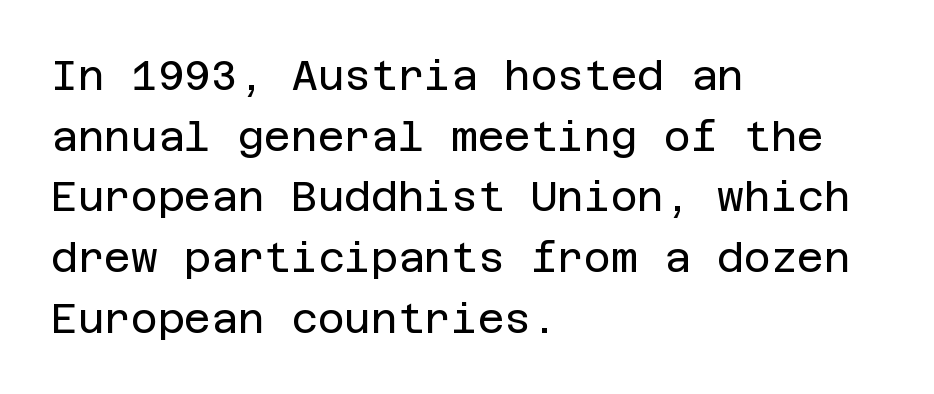
Q: Is the text bold? A: No.
Q: Is the text italic (slanted)? A: No, it is upright.
Q: Is the typeface a serif or a sans-serif typeface? A: Sans-serif.
Q: Is the text underlined? A: No.
Q: How is the paragraph aligned? A: Left-aligned.
Q: Is the spacing between letters normal or unusually wide? A: Normal.
Q: Is the spacing between lines tight, normal or loose? A: Normal.
Q: Width (condensed, normal, or wide)? A: Normal.
Q: Stroke contrast? A: Low.
Q: x-height? A: Large.
